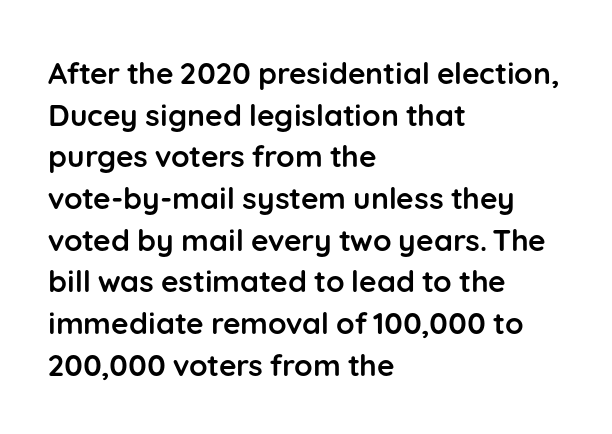
Q: Is the text bold? A: Yes.
Q: Is the text italic (slanted)? A: No, it is upright.
Q: Is the typeface a serif or a sans-serif typeface? A: Sans-serif.
Q: Is the text underlined? A: No.
Q: How is the paragraph aligned? A: Left-aligned.
Q: Is the spacing between letters normal or unusually wide? A: Normal.
Q: Is the spacing between lines tight, normal or loose? A: Normal.
Q: Width (condensed, normal, or wide)? A: Normal.
Q: Stroke contrast? A: Low.
Q: x-height? A: Medium.
Q: Monospaced? A: No.
